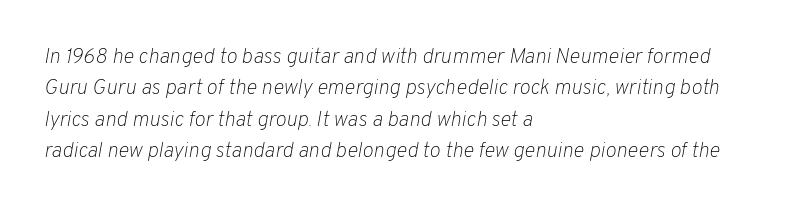
{"italic": "yes", "lean": "right", "slant_degrees": 10, "bold": "no", "underline": "no", "align": "left", "line_spacing": "normal", "line_spacing_ratio": 1.5, "letter_spacing": "normal", "letter_spacing_em": 0.0, "glyph_px": 21}
